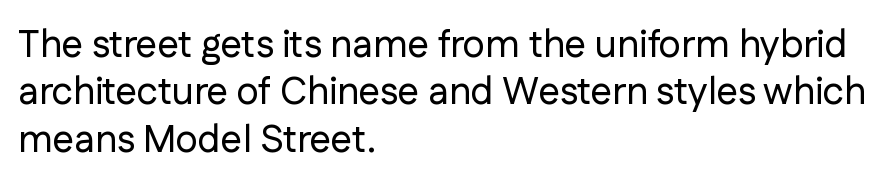
{"serif": "no", "italic": "no", "width": "normal", "stroke_contrast": "low", "x_height": "medium", "monospaced": "no", "underline": "no", "align": "left", "line_spacing": "normal", "line_spacing_ratio": 1.25, "letter_spacing": "normal", "letter_spacing_em": 0.0, "glyph_px": 38}
